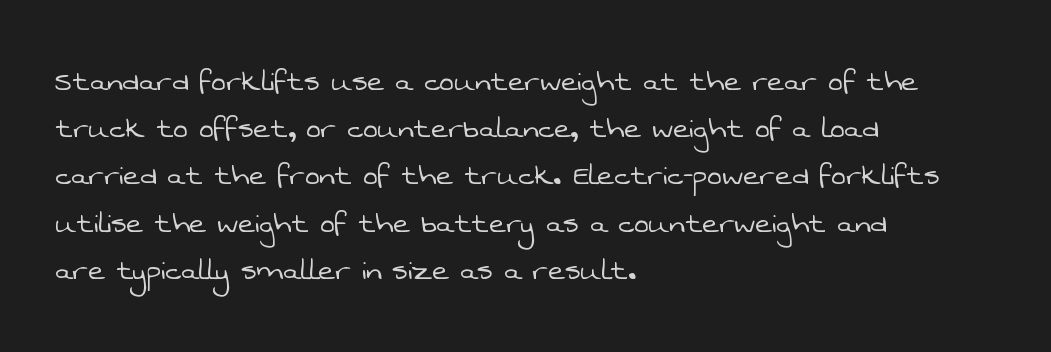
{"serif": "no", "bold": "no", "weight": "light", "width": "normal", "stroke_contrast": "low", "x_height": "medium", "monospaced": "no", "underline": "no", "align": "left", "line_spacing": "normal", "line_spacing_ratio": 1.35, "letter_spacing": "normal", "letter_spacing_em": 0.0, "glyph_px": 35}
